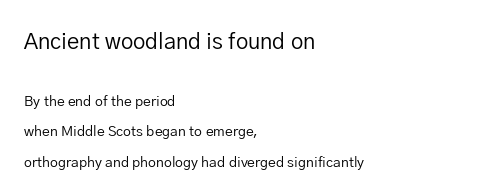
The line-height multiplier appears high, well above default. When letters stand straight like this, we call the style roman or upright. Descenders are the only things crossing below the line. Visually the block forms a straight wall on the left and a jagged coastline on the right. Of the two passages, the one on top uses the larger point size.
